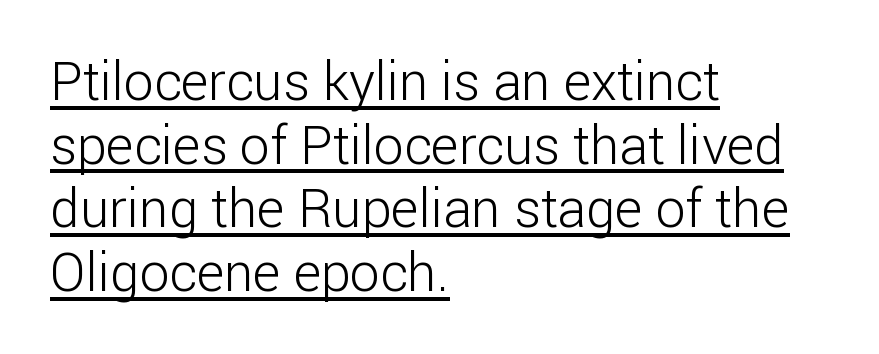
Horizontally, the lines are justified to the leading edge only. Default kerning and tracking; the words read as compact shapes. This sample has the flowing, uneven cadence of proportional lettering. Weight: regular or lighter. You can tell from the bare stems that sans-serif type was used.
